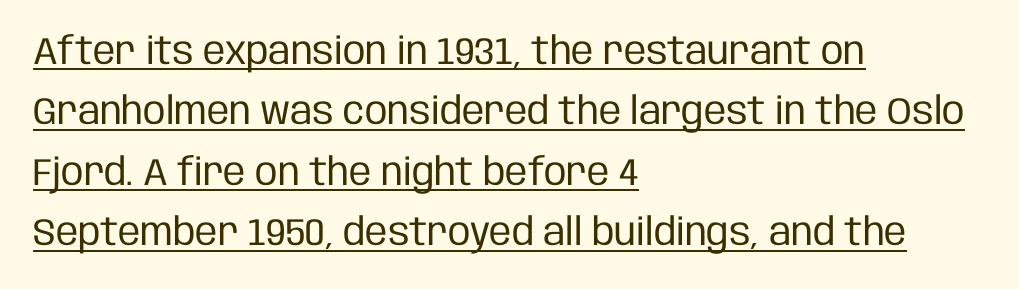
If you measured baseline to baseline, you'd find a middling distance. Tracking value appears to be zero — textbook default spacing. The words here are underlined. Each letter's strokes conclude bluntly, with no projecting serifs. Spacing verdict: proportional, widths tailored to each character.
